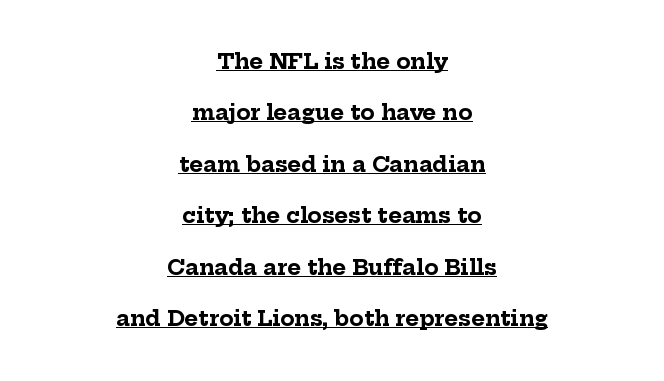
{"italic": "no", "bold": "yes", "underline": "yes", "align": "center", "line_spacing": "loose", "line_spacing_ratio": 2.45, "letter_spacing": "normal", "letter_spacing_em": 0.0, "glyph_px": 21}
